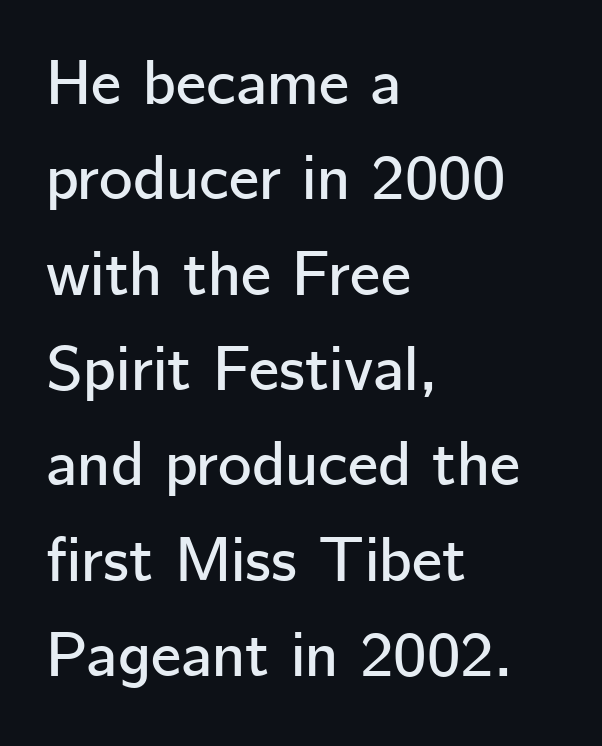
{"serif": "no", "italic": "no", "width": "normal", "stroke_contrast": "low", "x_height": "medium", "monospaced": "no", "underline": "no", "align": "left", "line_spacing": "normal", "line_spacing_ratio": 1.49, "letter_spacing": "normal", "letter_spacing_em": 0.0, "glyph_px": 64}
